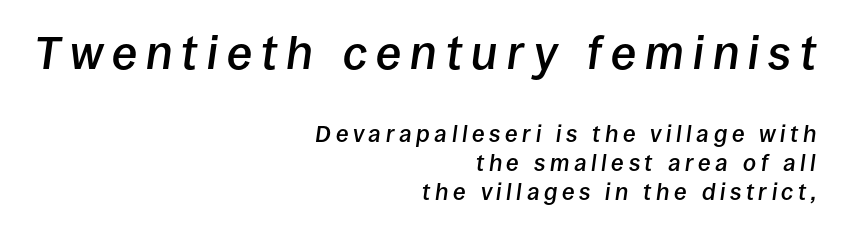
{"italic": "yes", "lean": "right", "slant_degrees": 8, "bold": "semi", "weight": "semibold", "width": "normal", "stroke_contrast": "low", "x_height": "large", "monospaced": "no", "underline": "no", "align": "right", "line_spacing": "normal", "line_spacing_ratio": 1.25, "letter_spacing": "wide", "letter_spacing_em": 0.2, "larger_block": "first", "size_ratio": 2.0, "glyph_px": 46}
